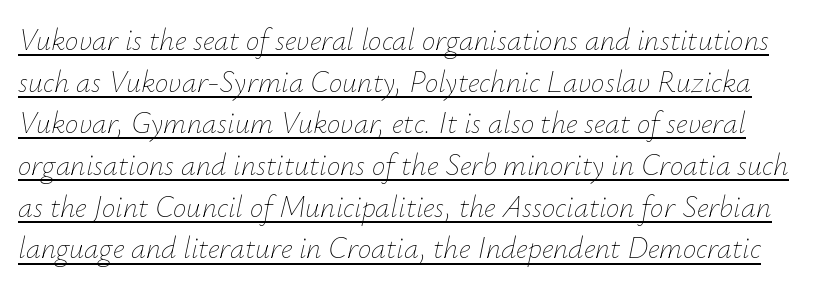
The image shows 30 px thin type, italic (leaning right); set normal line spacing (1.39x), normal letter spacing, underlined; low stroke contrast and a small x-height.
